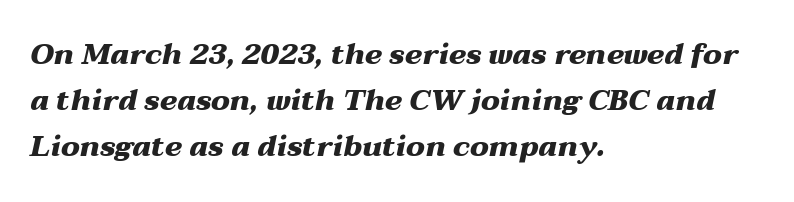
Posture: slanted. Letters rest on an invisible, unmarked baseline. The gaps between neighbouring characters are ordinary and unremarkable. Interline gaps are of average width in this sample.
